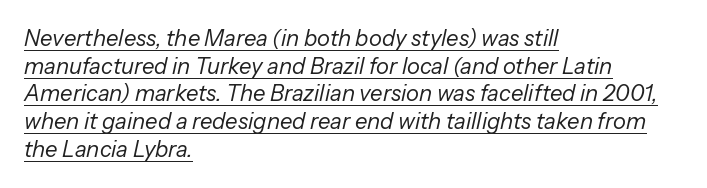
Q: Is the text bold? A: No.
Q: Is the text italic (slanted)? A: Yes, it leans right by about 13 degrees.
Q: Is the text underlined? A: Yes.
Q: How is the paragraph aligned? A: Left-aligned.
Q: Is the spacing between letters normal or unusually wide? A: Normal.
Q: Is the spacing between lines tight, normal or loose? A: Normal.
